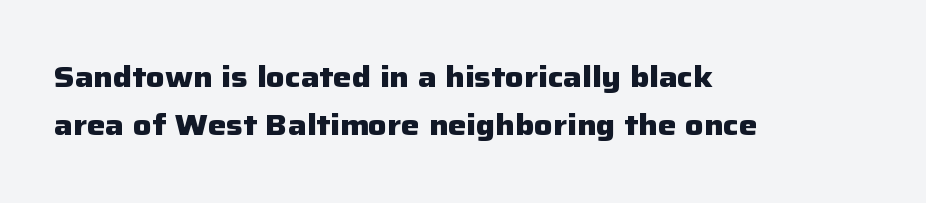
{"serif": "no", "italic": "no", "bold": "yes", "weight": "heavy", "width": "normal", "stroke_contrast": "low", "x_height": "medium", "monospaced": "no", "underline": "no", "align": "left", "line_spacing": "normal", "line_spacing_ratio": 1.67, "letter_spacing": "normal", "letter_spacing_em": 0.0, "glyph_px": 29}
